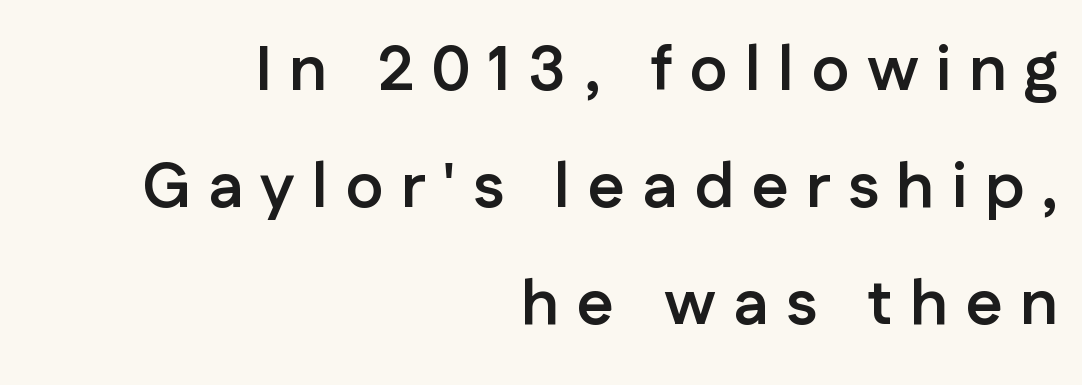
{"serif": "no", "italic": "no", "bold": "yes", "weight": "semibold", "width": "normal", "stroke_contrast": "low", "x_height": "medium", "monospaced": "no", "underline": "no", "align": "right", "line_spacing_ratio": 1.83, "letter_spacing": "wide", "letter_spacing_em": 0.27, "glyph_px": 64}
